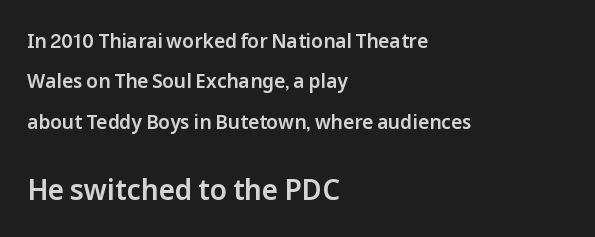
Do the characters align in a grid? No, the font is proportional. Summary of vertical rhythm: relaxed, with wide interline spacing. The tracking reads as untouched default to a designer's eye. These two chunks differ in scale, with the bottom chunk taking the larger measure. The characters display no serif detailing; their extremities are plain.
